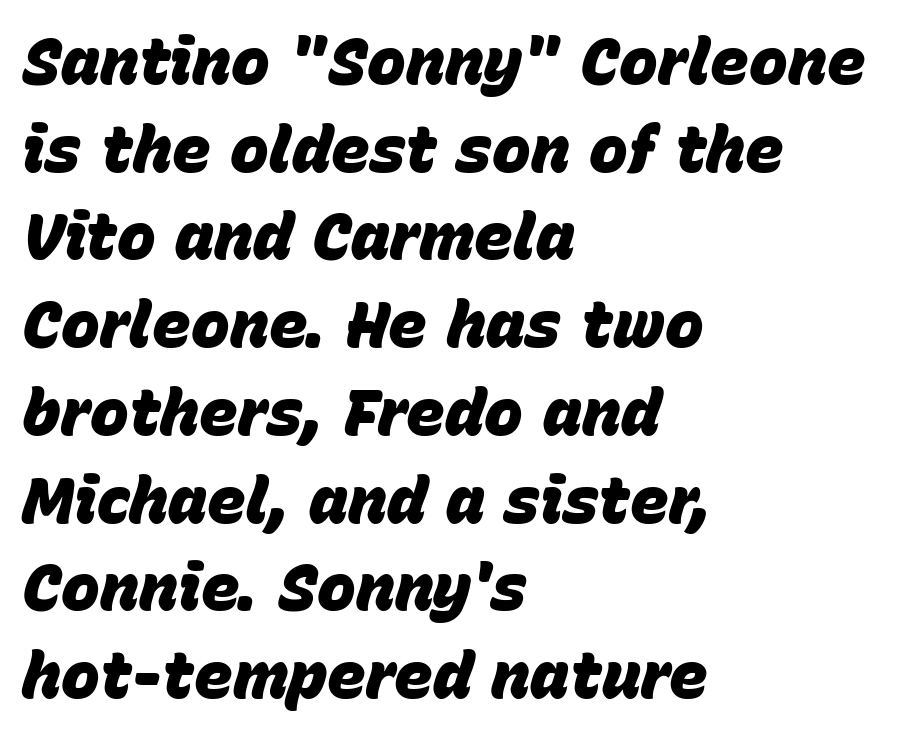
An italicized treatment has been applied to the whole sample. A typesetter would call this leading conventional body-copy spacing. The compositor pushed each line to the left boundary. Check under the words: just untouched page.
